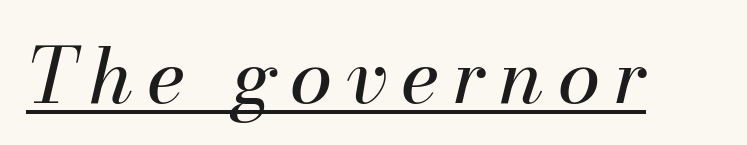
Proportional: the letters do not fall into vertical columns. Notice how the stems are inclined rather than vertical — that's the hallmark of italics. A continuous stroke trails under the words, as in a hyperlink. Heaviness? Minimal to ordinary, like unemphasized prose.
